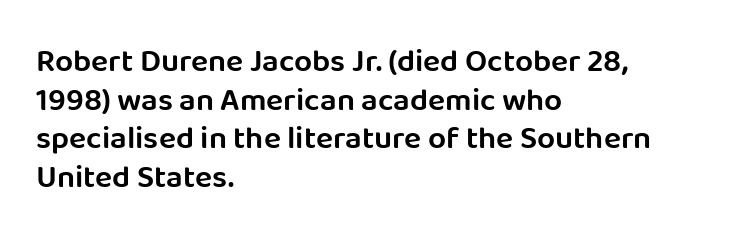
The image shows 32 px semibold sans-serif type, upright; set left-aligned, line spacing 1.21x, normal letter spacing, not underlined; low stroke contrast and a large x-height.
